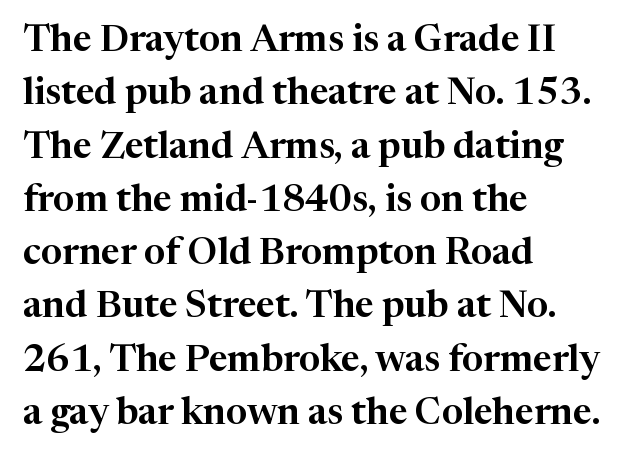
{"serif": "yes", "italic": "no", "width": "normal", "stroke_contrast": "high", "x_height": "medium", "monospaced": "no", "underline": "no", "align": "left", "line_spacing": "normal", "line_spacing_ratio": 1.44, "letter_spacing": "normal", "letter_spacing_em": 0.0, "glyph_px": 37}
